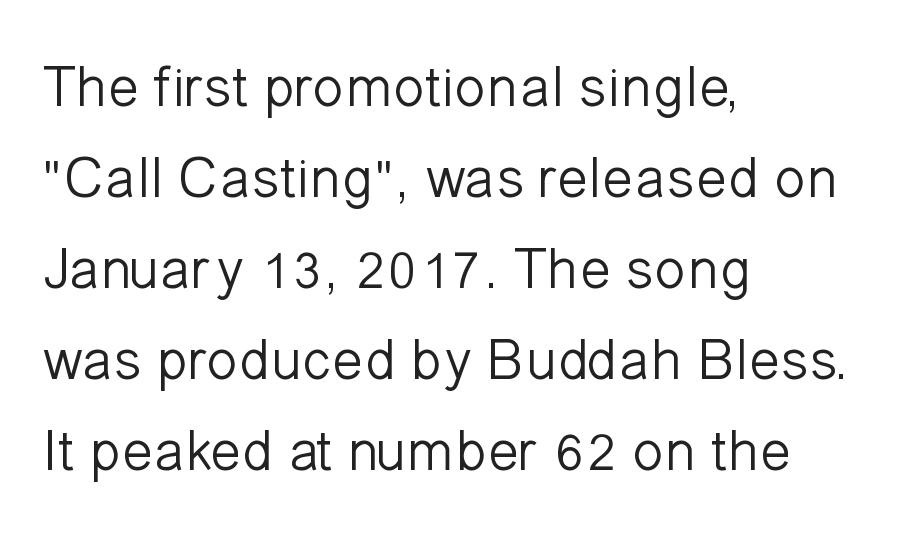
The image shows 58 px light sans-serif type, upright; set left-aligned, normal line spacing (1.57x), normal letter spacing, not underlined; low stroke contrast and a medium x-height.
